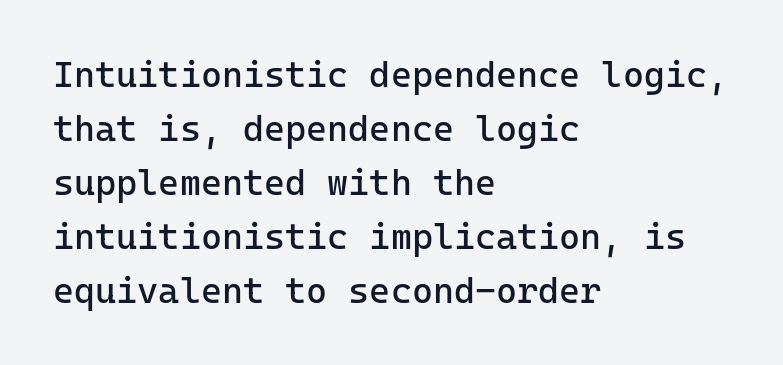
The image shows 36 px regular-weight sans-serif type, upright, monospaced; set left-aligned, normal line spacing (1.5x), normal letter spacing, not underlined; low stroke contrast and a medium x-height.
